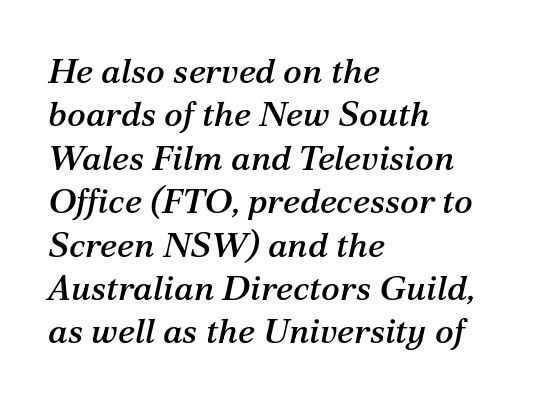
The image shows 35 px serif type, italic (leaning right); set left-aligned, line spacing 1.24x, normal letter spacing, not underlined; medium stroke contrast and a medium x-height.
